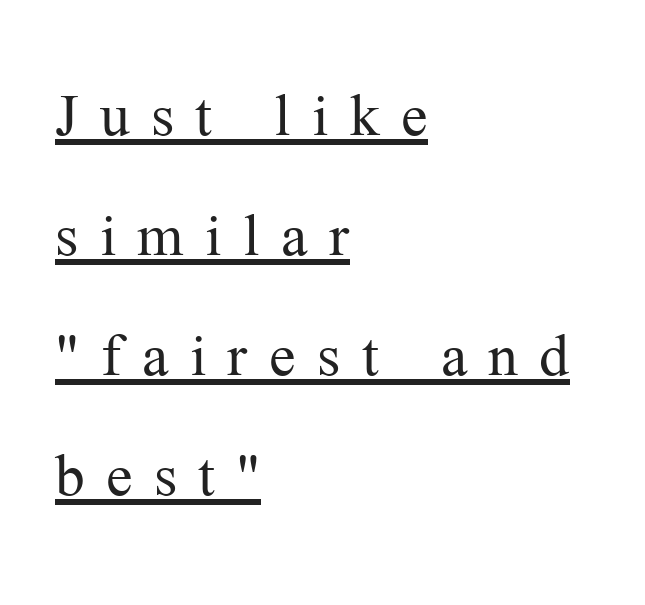
Students, observe the line beneath the letters — that is underlining. The setting favours the left margin, as ordinary paragraphs usually do. The letterforms stand isolated, each surrounded by extra space. The passage shown is typed in a proportional face where columns would drift. A typesetter would mark this as roman, not italic. Letterform terminals end in serifs throughout the passage.
